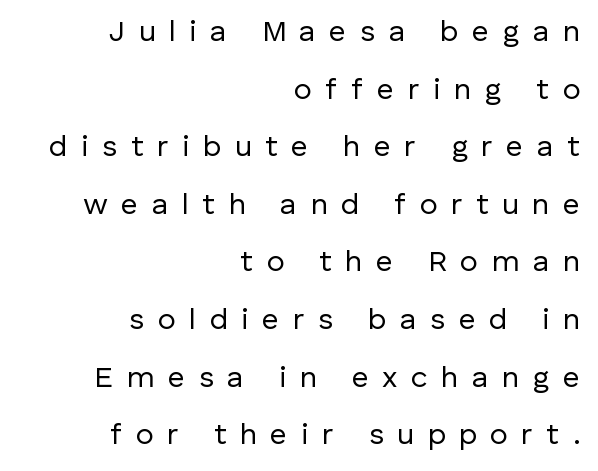
Q: Is the text bold? A: No.
Q: Is the text italic (slanted)? A: No, it is upright.
Q: Is the typeface a serif or a sans-serif typeface? A: Sans-serif.
Q: Is the text underlined? A: No.
Q: How is the paragraph aligned? A: Right-aligned.
Q: Is the spacing between letters normal or unusually wide? A: Unusually wide.
Q: Is the spacing between lines tight, normal or loose? A: Loose.
Q: Width (condensed, normal, or wide)? A: Normal.
Q: Stroke contrast? A: Low.
Q: x-height? A: Medium.
Q: Monospaced? A: No.
